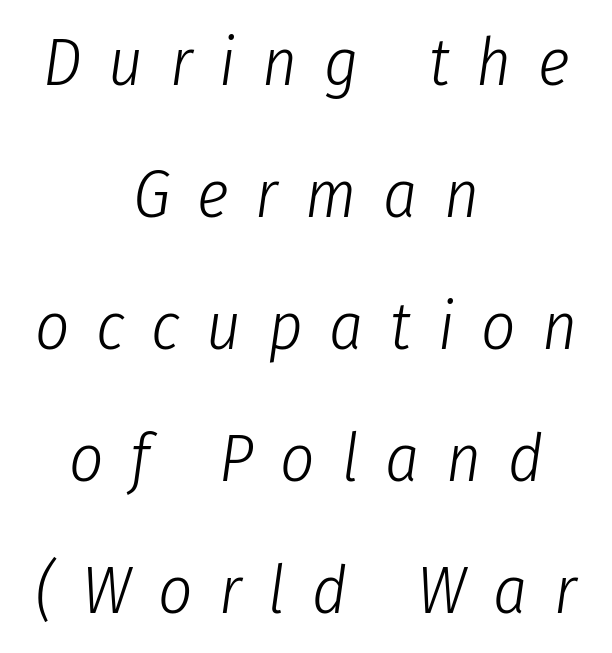
{"italic": "yes", "lean": "right", "slant_degrees": 8, "bold": "no", "weight": "light", "width": "condensed", "stroke_contrast": "low", "x_height": "medium", "monospaced": "no", "underline": "no", "align": "center", "line_spacing": "loose", "line_spacing_ratio": 1.97, "letter_spacing": "wide", "letter_spacing_em": 0.4, "glyph_px": 67}
